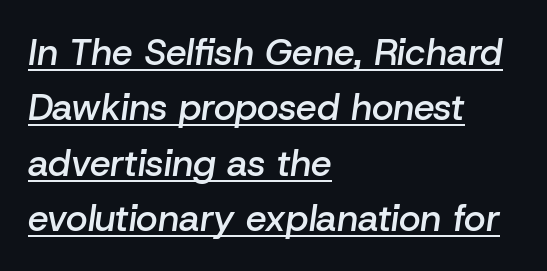
{"italic": "yes", "lean": "right", "slant_degrees": 8, "bold": "semi", "weight": "semibold", "width": "normal", "stroke_contrast": "low", "x_height": "medium", "monospaced": "no", "underline": "yes", "align": "left", "line_spacing": "normal", "line_spacing_ratio": 1.5, "letter_spacing": "normal", "letter_spacing_em": 0.0, "glyph_px": 37}
